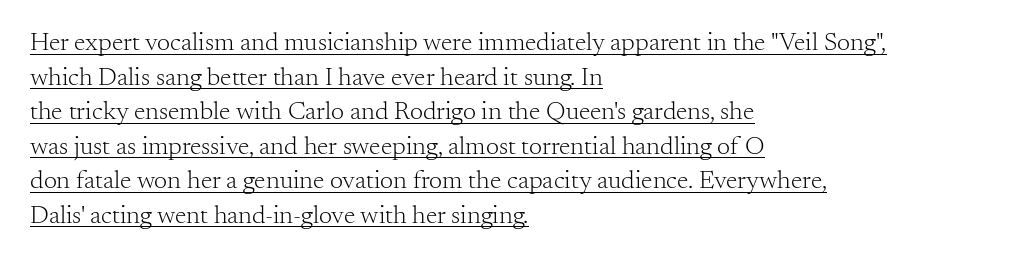
The image shows 26 px text type, upright; set left-aligned, normal line spacing (1.33x), normal letter spacing, underlined.
